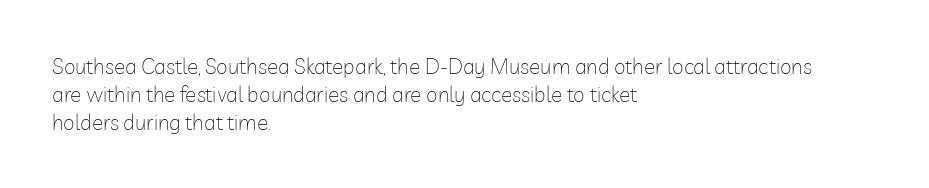
The image shows 21 px text type, upright; set left-aligned, normal line spacing (1.33x), normal letter spacing, not underlined.
